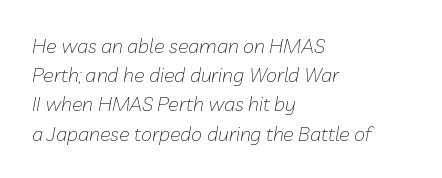
The image shows 20 px text type, italic (leaning right); set left-aligned, normal line spacing (1.46x), normal letter spacing, not underlined.
